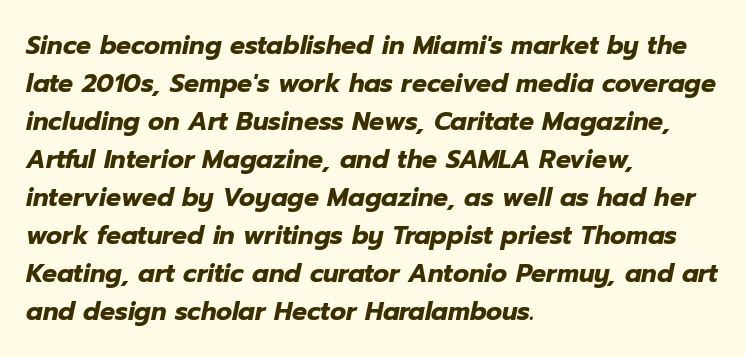
What stands out about the letter spacing? Nothing — it is the standard amount. The block of text has a typical density, with ordinary space between rows. Caption: bold face, heavy strokes. The specimen omits any rule beneath the text block's lines. Line starts are locked; line ends wander. Yep, that's italic — everything's leaning.
